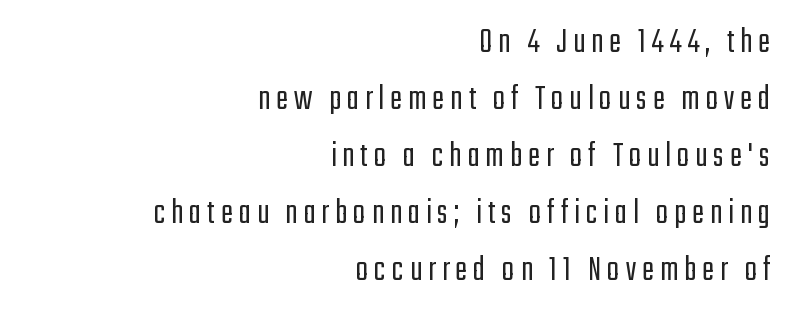
Q: Is the text bold? A: No.
Q: Is the text italic (slanted)? A: No, it is upright.
Q: Is the typeface a serif or a sans-serif typeface? A: Sans-serif.
Q: Is the text underlined? A: No.
Q: How is the paragraph aligned? A: Right-aligned.
Q: Is the spacing between lines tight, normal or loose? A: Normal.
Q: Width (condensed, normal, or wide)? A: Condensed.
Q: Stroke contrast? A: Low.
Q: x-height? A: Medium.
Q: Monospaced? A: No.
